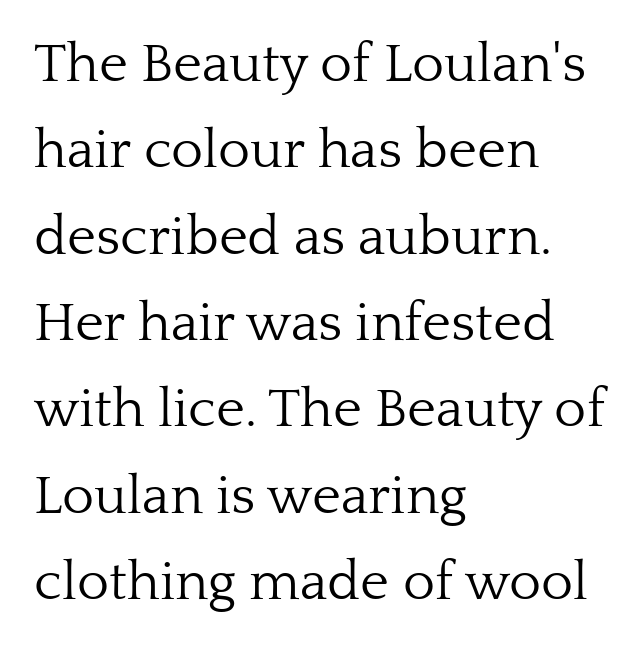
{"serif": "yes", "italic": "no", "bold": "no", "weight": "light", "width": "normal", "stroke_contrast": "low", "x_height": "medium", "monospaced": "no", "underline": "no", "align": "left", "line_spacing": "normal", "line_spacing_ratio": 1.57, "letter_spacing": "normal", "letter_spacing_em": 0.0, "glyph_px": 55}
